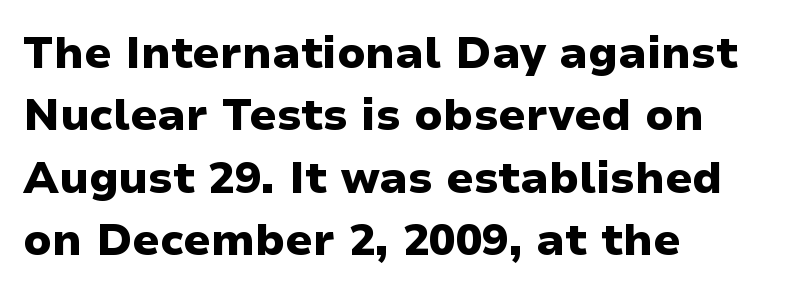
Q: Is the text bold? A: Yes.
Q: Is the text italic (slanted)? A: No, it is upright.
Q: Is the typeface a serif or a sans-serif typeface? A: Sans-serif.
Q: Is the text underlined? A: No.
Q: How is the paragraph aligned? A: Left-aligned.
Q: Is the spacing between letters normal or unusually wide? A: Normal.
Q: Is the spacing between lines tight, normal or loose? A: Normal.
Q: Width (condensed, normal, or wide)? A: Normal.
Q: Stroke contrast? A: Low.
Q: x-height? A: Medium.
Q: Monospaced? A: No.
